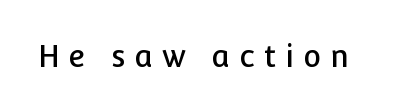
{"serif": "no", "italic": "no", "width": "normal", "stroke_contrast": "low", "x_height": "medium", "monospaced": "no", "underline": "no", "letter_spacing": "wide", "letter_spacing_em": 0.3, "glyph_px": 30}
